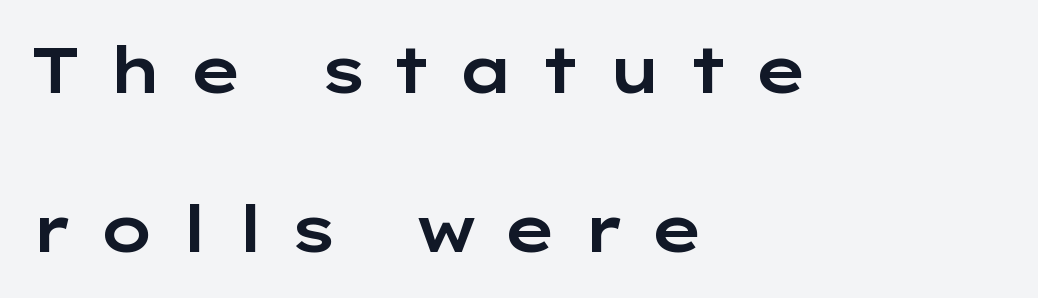
Q: Is the text italic (slanted)? A: No, it is upright.
Q: Is the typeface a serif or a sans-serif typeface? A: Sans-serif.
Q: Is the text underlined? A: No.
Q: How is the paragraph aligned? A: Left-aligned.
Q: Is the spacing between letters normal or unusually wide? A: Unusually wide.
Q: Is the spacing between lines tight, normal or loose? A: Loose.
Q: Width (condensed, normal, or wide)? A: Wide.
Q: Stroke contrast? A: Low.
Q: x-height? A: Medium.
Q: Monospaced? A: No.
